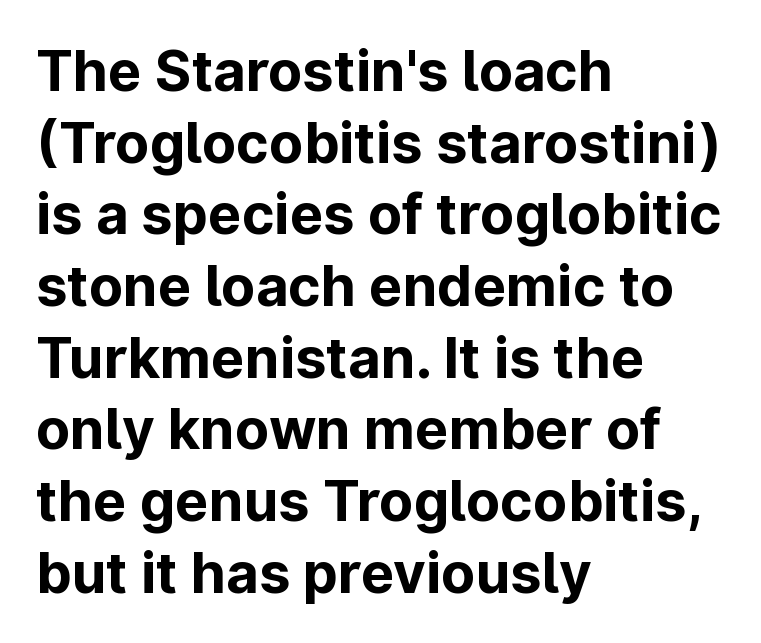
Does the leading feel generous? No, just average. The setting favours the left margin, as ordinary paragraphs usually do. Beneath every word, the page is bare. You'd pick this weight for a headline — it's a proper bold. The axis of the letterforms is exactly vertical.
